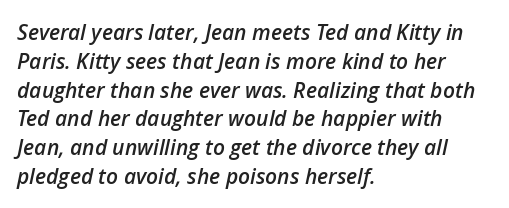
{"italic": "yes", "lean": "right", "slant_degrees": 12, "bold": "semi", "underline": "no", "align": "left", "line_spacing": "normal", "line_spacing_ratio": 1.37, "letter_spacing": "normal", "letter_spacing_em": 0.0, "glyph_px": 21}
